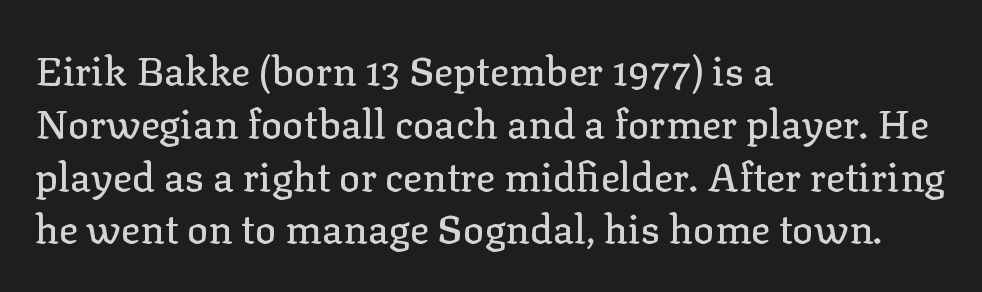
The image shows 40 px serif type, upright; set left-aligned, normal line spacing (1.32x), normal letter spacing, not underlined; low stroke contrast and a medium x-height.
